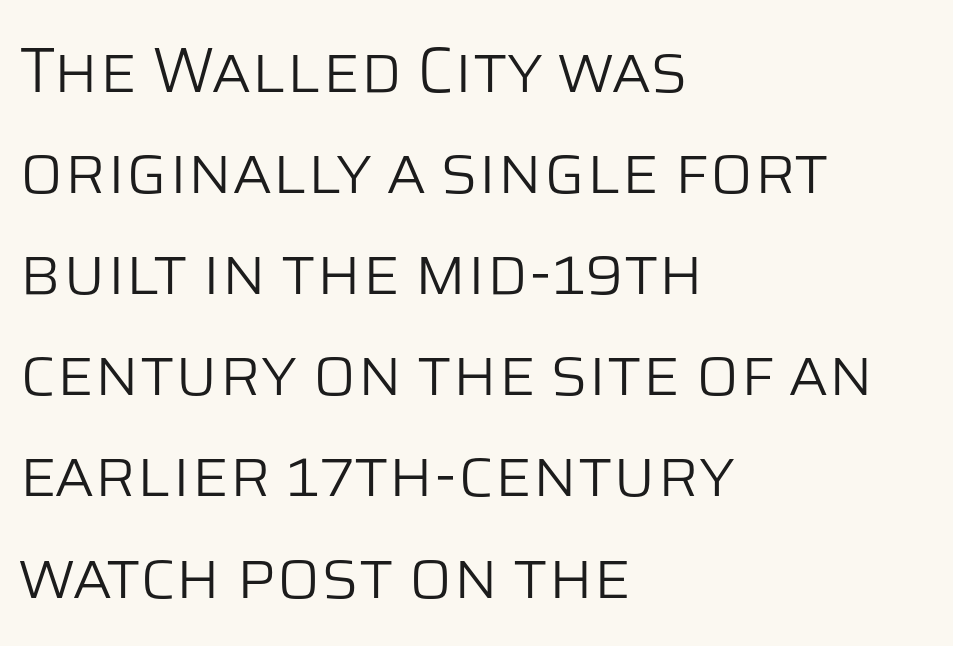
The image shows 64 px light sans-serif type, upright; set left-aligned, normal line spacing (1.58x), normal letter spacing, not underlined; low stroke contrast and a large x-height.
